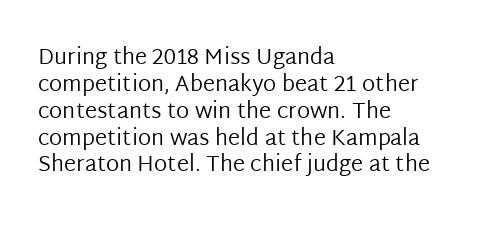
{"italic": "no", "bold": "no", "underline": "no", "align": "left", "line_spacing_ratio": 1.22, "letter_spacing": "normal", "letter_spacing_em": 0.0, "glyph_px": 22}
